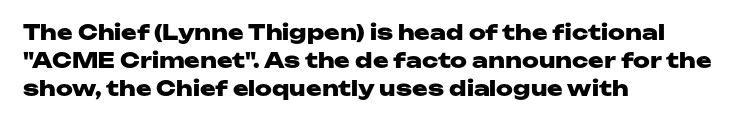
Anything drawn beneath the words? Only blank space. Evenly set lines give the paragraph a standard silhouette. In CSS terms this would be text-align: left. The font's upright variant was chosen for this text. Strokes here are thick enough to call this a true bold.
